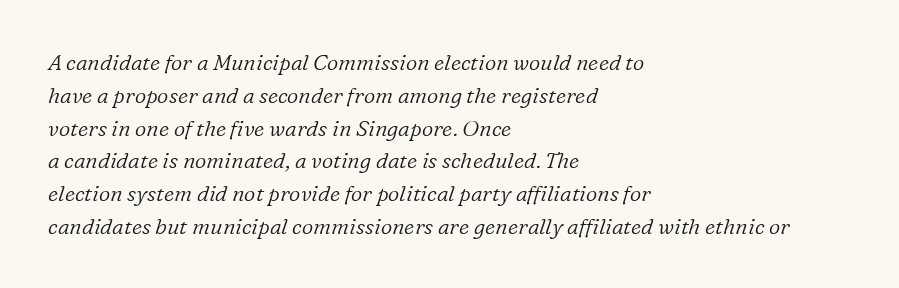
The image shows 22 px text type, italic (leaning right); set left-aligned, normal line spacing (1.49x), normal letter spacing, not underlined.
